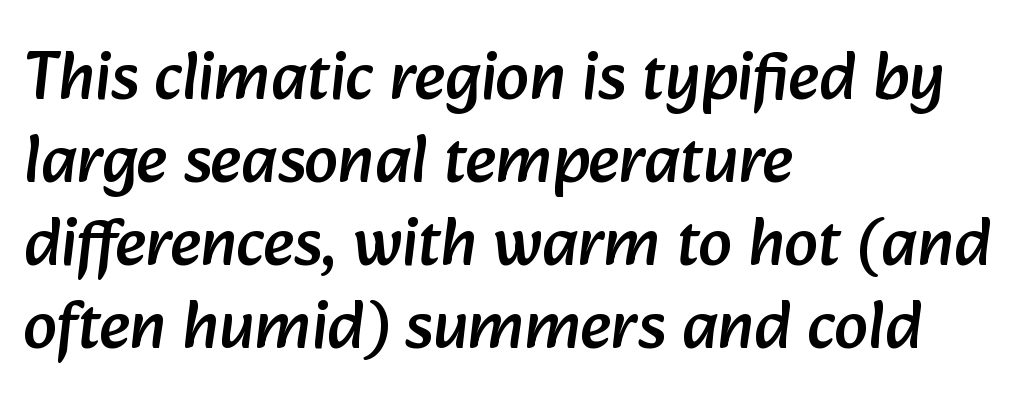
Letterform terminals end flat and unadorned throughout the passage. The tracking reads as untouched default to a designer's eye. Just letters on the line, the space beneath them empty. This sample has the flowing, uneven cadence of proportional lettering. These lines stack with their left ends in a neat column.
